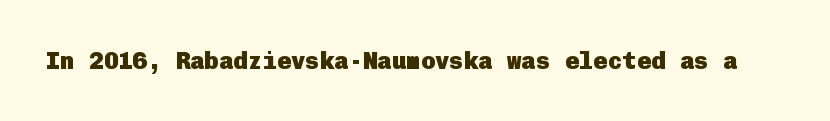
What stands out about the letter spacing? Nothing — it is the standard amount. Upright lettering throughout. Bold? Absolutely — the strokes are thick and heavy. The glyphs are unaccompanied by any horizontal stroke below them.
